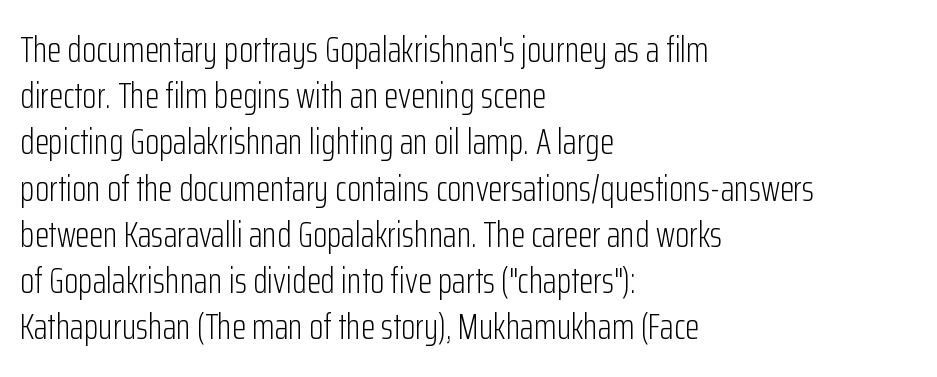
The image shows 37 px light, condensed sans-serif type, upright; set left-aligned, normal line spacing (1.25x), normal letter spacing, not underlined; low stroke contrast and a medium x-height.
